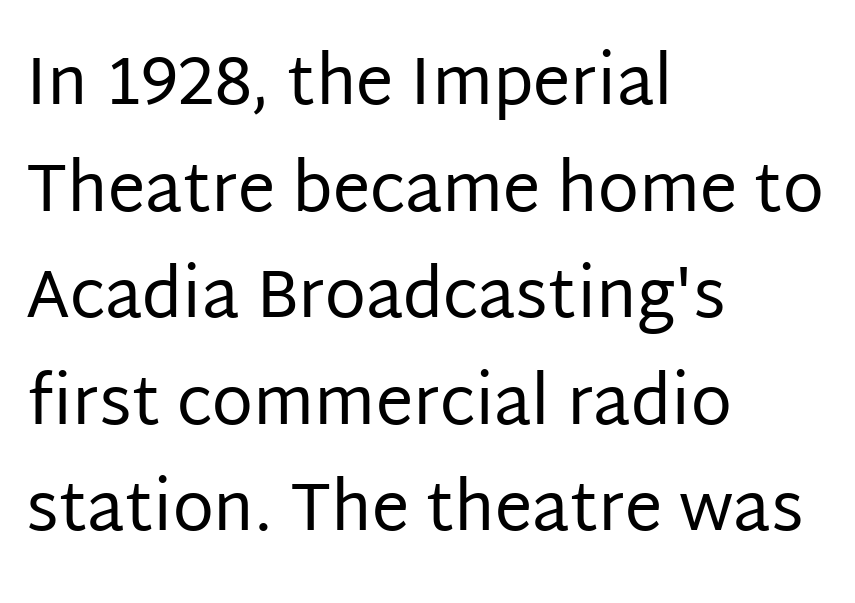
Q: Is the text bold? A: No.
Q: Is the text italic (slanted)? A: No, it is upright.
Q: Is the typeface a serif or a sans-serif typeface? A: Sans-serif.
Q: Is the text underlined? A: No.
Q: How is the paragraph aligned? A: Left-aligned.
Q: Is the spacing between letters normal or unusually wide? A: Normal.
Q: Is the spacing between lines tight, normal or loose? A: Normal.
Q: Width (condensed, normal, or wide)? A: Normal.
Q: Stroke contrast? A: Low.
Q: x-height? A: Large.
Q: Monospaced? A: No.
